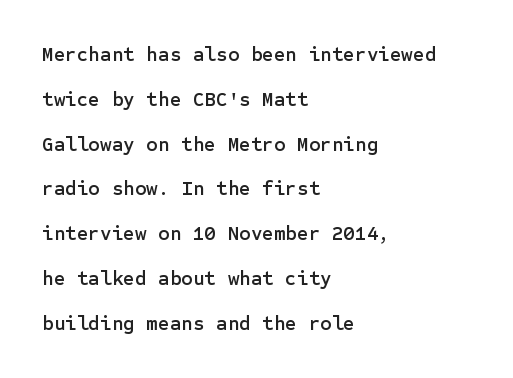
The image shows 20 px text type, upright; set left-aligned, loose line spacing (2.24x), normal letter spacing, not underlined.
